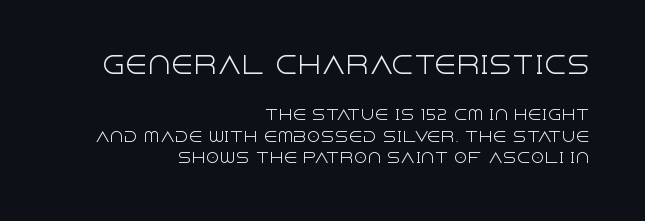
Q: Is the text bold? A: No.
Q: Is the text italic (slanted)? A: No, it is upright.
Q: Is the text underlined? A: No.
Q: How is the paragraph aligned? A: Right-aligned.
Q: Is the spacing between letters normal or unusually wide? A: Normal.
Q: Is the spacing between lines tight, normal or loose? A: Normal.
Q: Which block of text is set in a larger size, the first (top) or the second (bottom)? A: The first (top) one.
